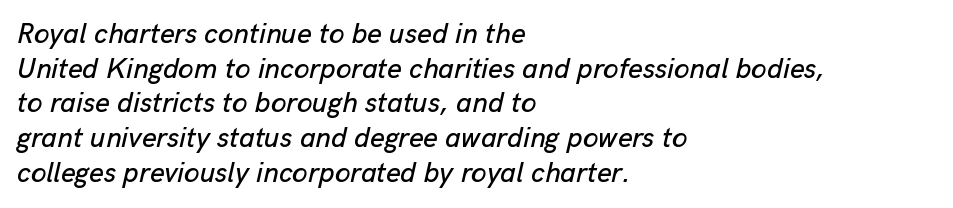
Q: Is the text italic (slanted)? A: Yes, it leans right by about 13 degrees.
Q: Is the text underlined? A: No.
Q: How is the paragraph aligned? A: Left-aligned.
Q: Is the spacing between letters normal or unusually wide? A: Normal.
Q: Width (condensed, normal, or wide)? A: Normal.
Q: Stroke contrast? A: Low.
Q: x-height? A: Medium.
Q: Monospaced? A: No.
